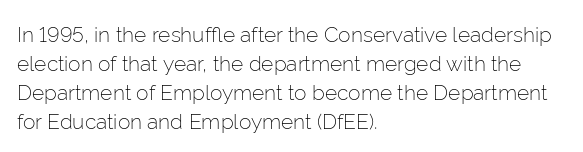
The image shows 21 px text type, upright; set left-aligned, normal line spacing (1.38x), normal letter spacing, not underlined.
